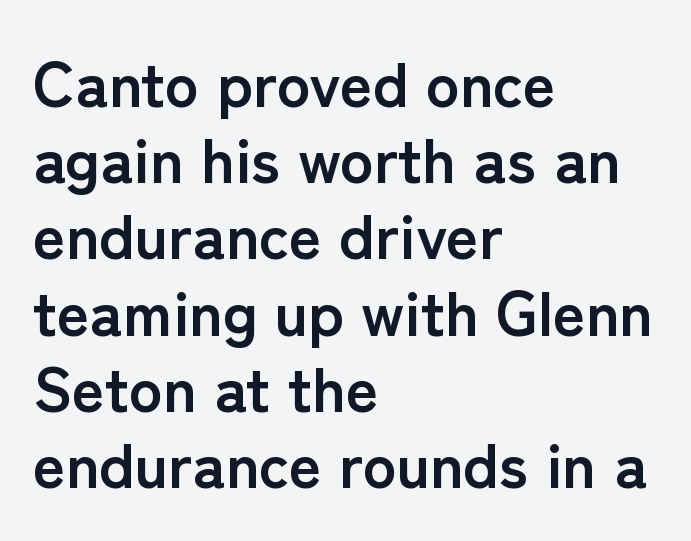
The image shows 63 px semibold sans-serif type, upright; set left-aligned, line spacing 1.21x, normal letter spacing, not underlined; low stroke contrast and a medium x-height.
